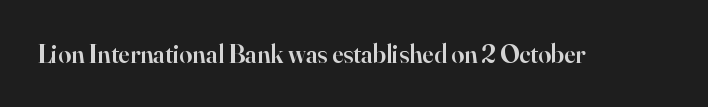
Ascenders rise straight up at ninety degrees. The typesetting leans somewhat heavy: a semibold. Observe the ordinary spacing: letters are neighbours, not strangers. Only glyphs here, with clear space below each row.
